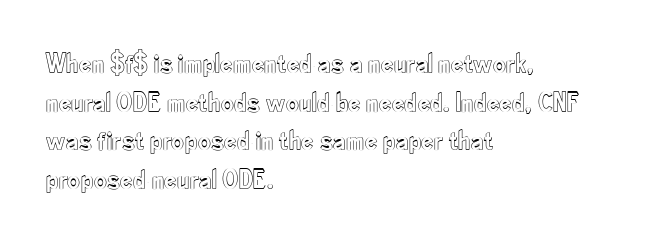
The image shows 28 px condensed type, upright; set left-aligned, normal line spacing (1.38x), normal letter spacing, not underlined; a small x-height.
